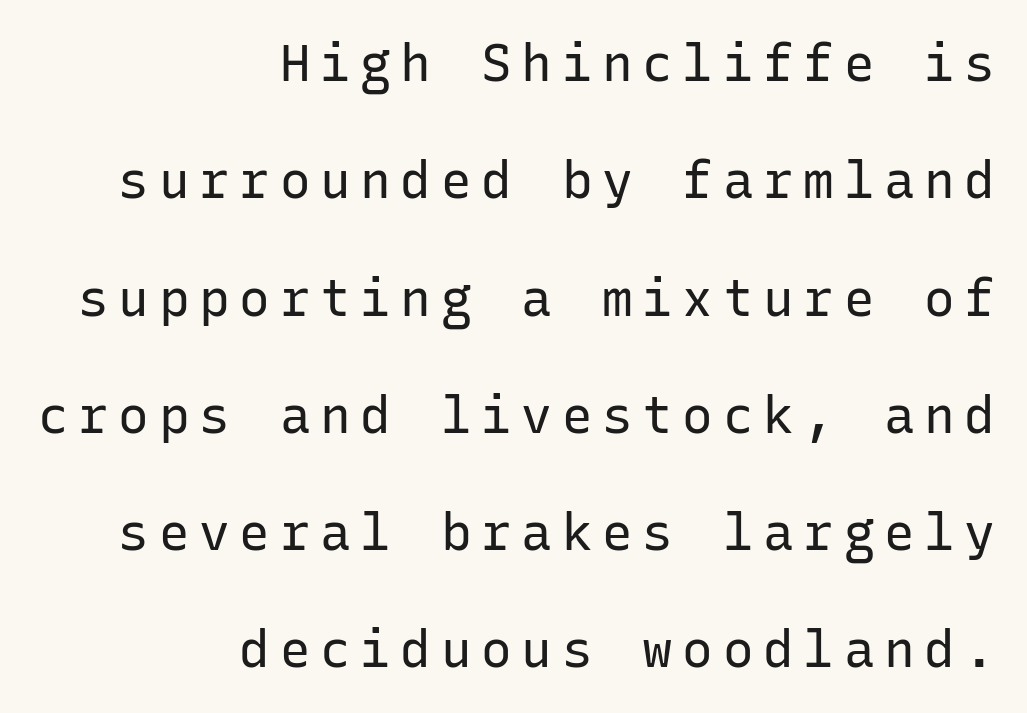
{"serif": "no", "italic": "no", "bold": "no", "weight": "regular", "width": "normal", "stroke_contrast": "low", "x_height": "medium", "monospaced": "yes", "underline": "no", "align": "right", "line_spacing": "loose", "line_spacing_ratio": 2.3, "glyph_px": 51}
